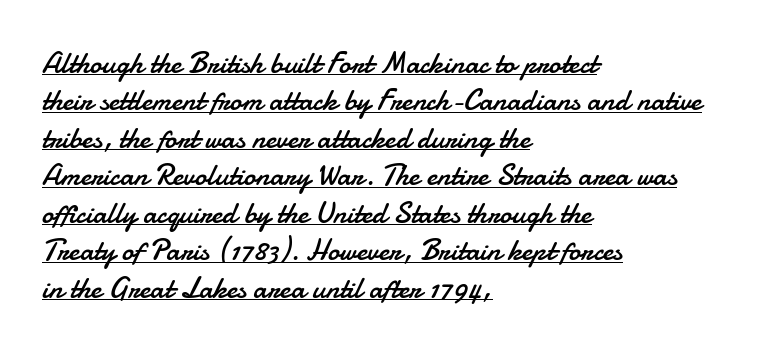
The image shows 30 px regular-weight sans-serif type; set left-aligned, normal line spacing (1.25x), normal letter spacing, underlined; low stroke contrast and a small x-height.
